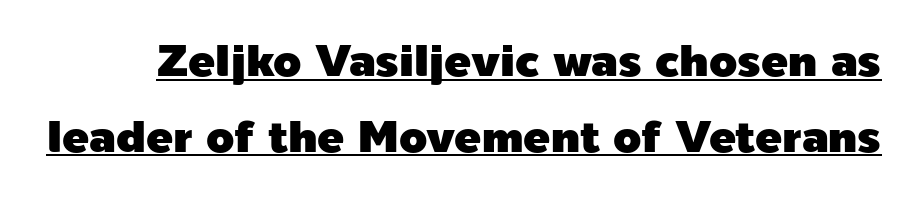
Q: Is the text italic (slanted)? A: No, it is upright.
Q: Is the typeface a serif or a sans-serif typeface? A: Sans-serif.
Q: Is the text underlined? A: Yes.
Q: Is the spacing between letters normal or unusually wide? A: Normal.
Q: Is the spacing between lines tight, normal or loose? A: Normal.
Q: Width (condensed, normal, or wide)? A: Normal.
Q: x-height? A: Medium.
Q: Monospaced? A: No.
